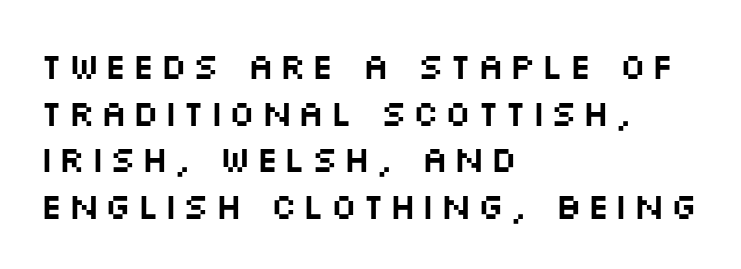
Q: Is the text italic (slanted)? A: No, it is upright.
Q: Is the typeface a serif or a sans-serif typeface? A: Sans-serif.
Q: Is the text underlined? A: No.
Q: How is the paragraph aligned? A: Left-aligned.
Q: Is the spacing between lines tight, normal or loose? A: Normal.
Q: Width (condensed, normal, or wide)? A: Wide.
Q: Stroke contrast? A: Medium.
Q: x-height? A: Large.
Q: Monospaced? A: No.
